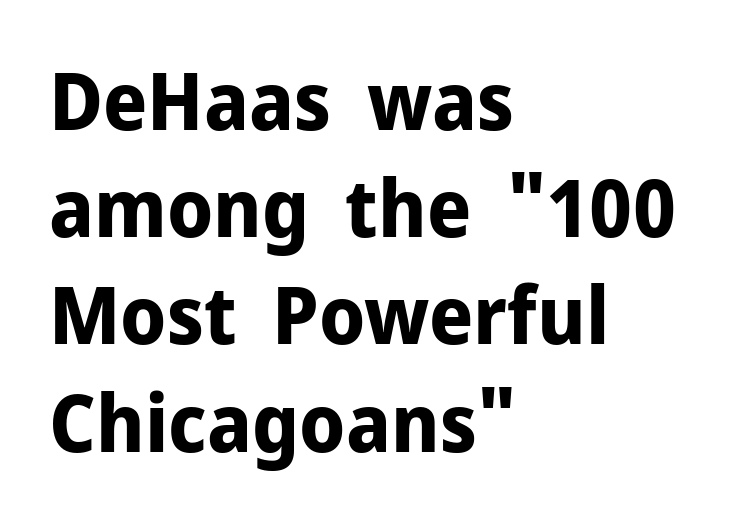
Q: Is the text bold? A: Yes.
Q: Is the text italic (slanted)? A: No, it is upright.
Q: Is the typeface a serif or a sans-serif typeface? A: Sans-serif.
Q: Is the text underlined? A: No.
Q: How is the paragraph aligned? A: Left-aligned.
Q: Is the spacing between letters normal or unusually wide? A: Normal.
Q: Is the spacing between lines tight, normal or loose? A: Normal.
Q: Width (condensed, normal, or wide)? A: Normal.
Q: Stroke contrast? A: Low.
Q: x-height? A: Medium.
Q: Monospaced? A: No.
